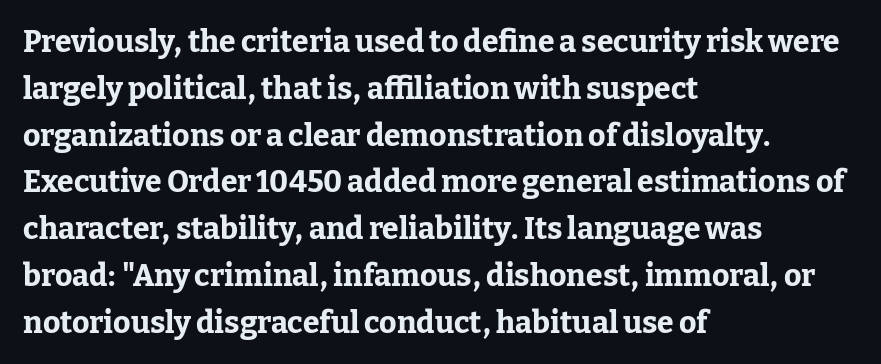
{"serif": "yes", "italic": "no", "bold": "yes", "weight": "bold", "width": "normal", "stroke_contrast": "low", "x_height": "medium", "monospaced": "no", "underline": "no", "align": "left", "line_spacing": "normal", "line_spacing_ratio": 1.56, "letter_spacing": "normal", "letter_spacing_em": 0.0, "glyph_px": 30}
